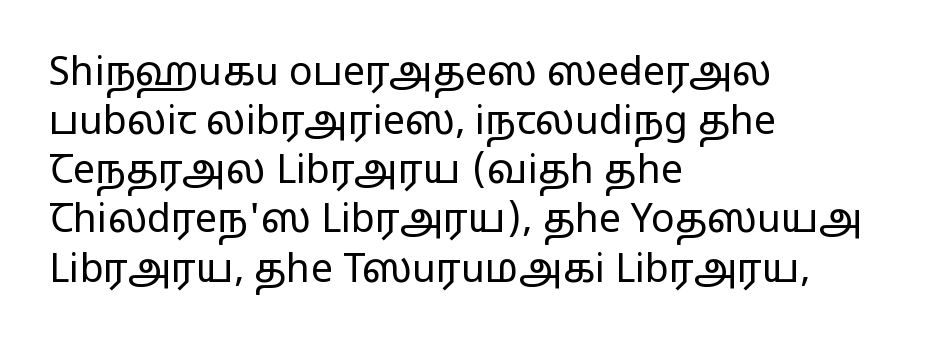
Font category for this specimen: sans-serif. Nothing heavy about these letters — not bold at all. The line texture is even and compact thanks to regular tracking. This sample has the flowing, uneven cadence of proportional lettering. Bare-footed words on every line. Baseline-to-baseline distance is the conventional proportion of letter height.
